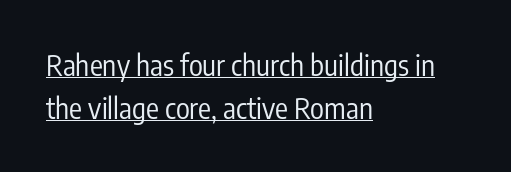
Q: Is the text bold? A: No.
Q: Is the text italic (slanted)? A: No, it is upright.
Q: Is the typeface a serif or a sans-serif typeface? A: Sans-serif.
Q: Is the text underlined? A: Yes.
Q: How is the paragraph aligned? A: Left-aligned.
Q: Is the spacing between letters normal or unusually wide? A: Normal.
Q: Is the spacing between lines tight, normal or loose? A: Normal.
Q: Width (condensed, normal, or wide)? A: Condensed.
Q: Stroke contrast? A: Low.
Q: x-height? A: Medium.
Q: Monospaced? A: No.
